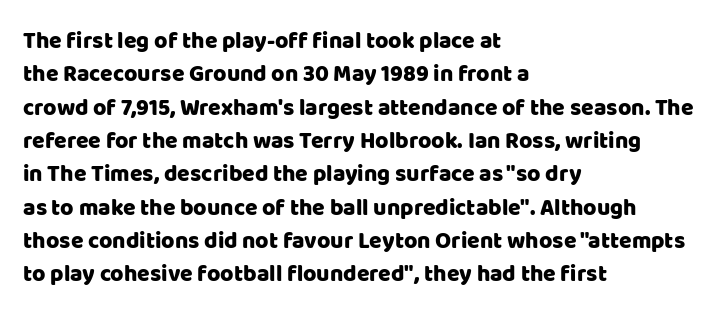
Q: Is the text italic (slanted)? A: No, it is upright.
Q: Is the text underlined? A: No.
Q: How is the paragraph aligned? A: Left-aligned.
Q: Is the spacing between letters normal or unusually wide? A: Normal.
Q: Is the spacing between lines tight, normal or loose? A: Normal.
